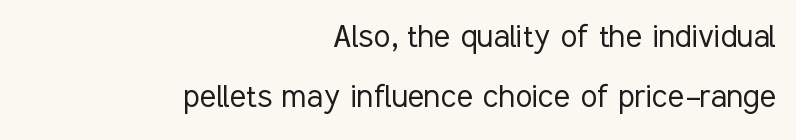
A typesetter would call this proportional, since set widths differ per character. Beneath every word, the page is bare. A normal amount of white space separates one row of letters from the next. Compared with a flush-left layout, this one pins lines to the opposite, right side. Between one letter and the next there's only the usual sliver of space. A light-to-regular cut is what we see here.
